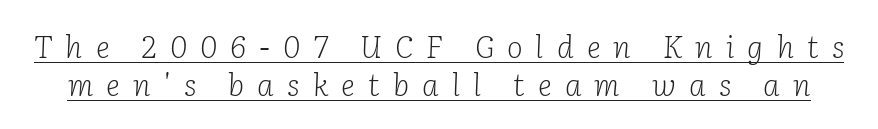
The image shows 30 px light serif type, italic (leaning right); set normal line spacing (1.28x), unusually wide letter spacing (+0.44 em), underlined; low stroke contrast and a medium x-height.
